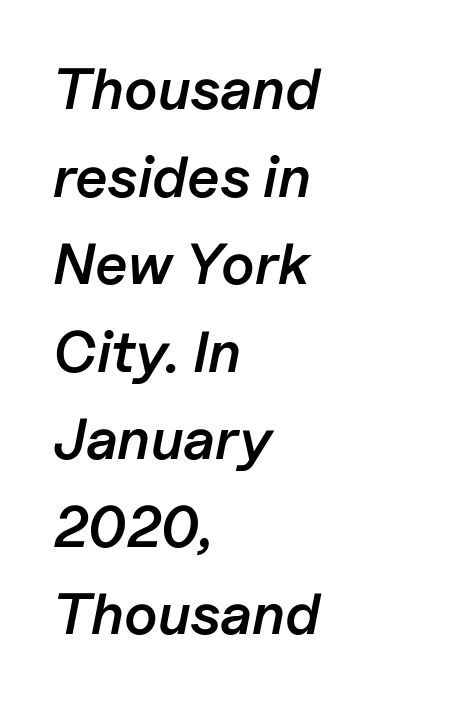
Is the block centered? No — it sits flush against the left margin. This sample has the flowing, uneven cadence of proportional lettering. Normally led — the rows are evenly, conventionally spaced. Bold? Not quite — semibold, heavier than regular but stopping short.
